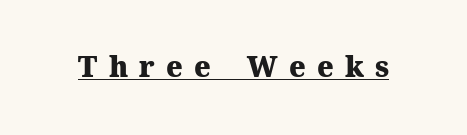
Heavy-handed strokes throughout: this text is bold. The typeface chosen for these lines features serifs. The passage shown is typed in a proportional face where columns would drift. Italic: no, the glyphs are upright roman. Every word sits above its own underline. The tracking reads as deliberately expanded to a designer's eye.
